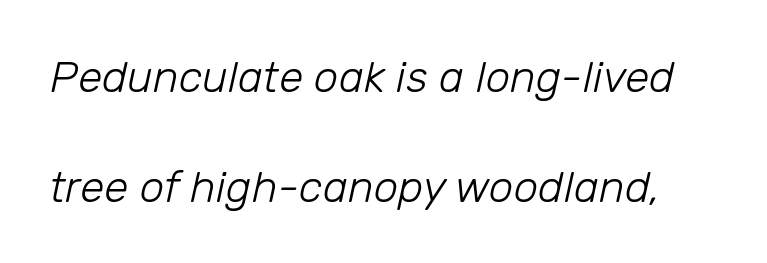
Check the space under the baseline: it is left empty. Spacing verdict: proportional, widths tailored to each character. Stems here are at most as thick as an everyday book face. Letter spacing: default.
